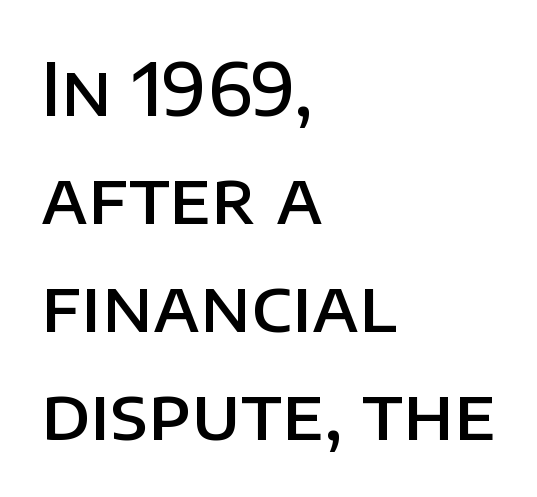
Inter-character spacing is left at the font's built-in metrics. Nope, not italic — everything's standing straight. Bare-footed words on every line. All the whitespace from short lines collects on the right. This block has exactly the height ordinary leading produces.
